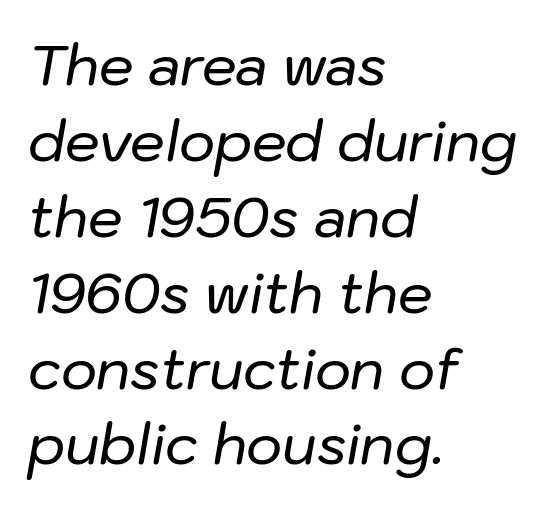
The image shows 55 px text type, italic (leaning right); set left-aligned, normal line spacing (1.38x), normal letter spacing, not underlined; low stroke contrast and a medium x-height.
